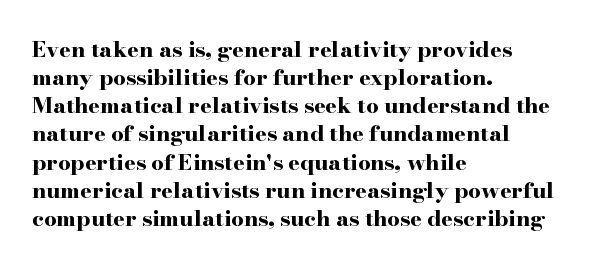
The passage is arranged the way most books set body copy — flush left. No word sits above an underline. Nobody touched the tracking dial on this one. Stroke thickness is high; the sample reads as a true bold.
